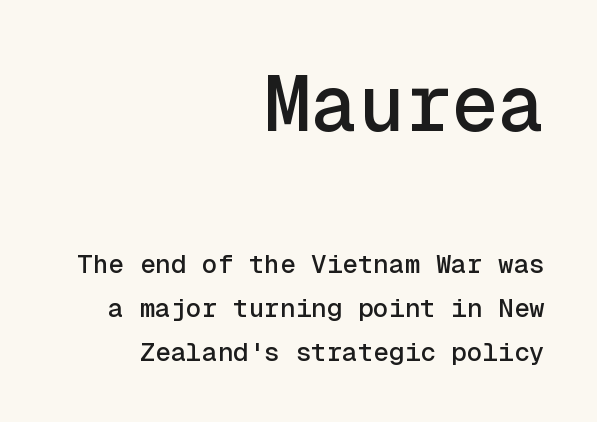
The image shows 78 px sans-serif type, upright, monospaced; set right-aligned, normal line spacing (1.69x), normal letter spacing, not underlined; the first (top) block is 3.0x larger; a medium x-height.
